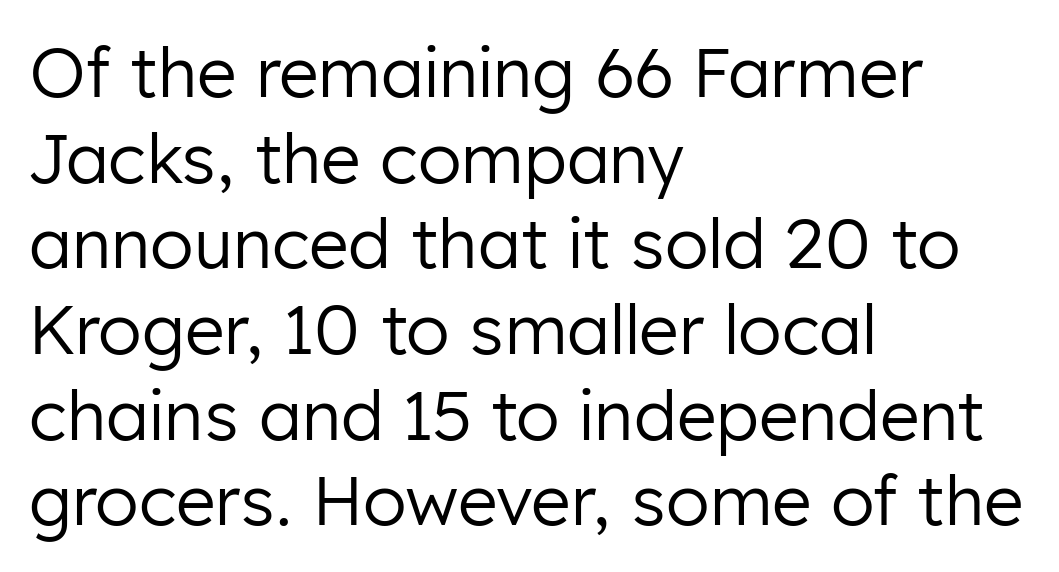
{"serif": "no", "italic": "no", "bold": "no", "weight": "regular", "width": "normal", "stroke_contrast": "low", "x_height": "medium", "monospaced": "no", "underline": "no", "align": "left", "line_spacing": "normal", "line_spacing_ratio": 1.26, "letter_spacing": "normal", "letter_spacing_em": 0.0, "glyph_px": 68}
